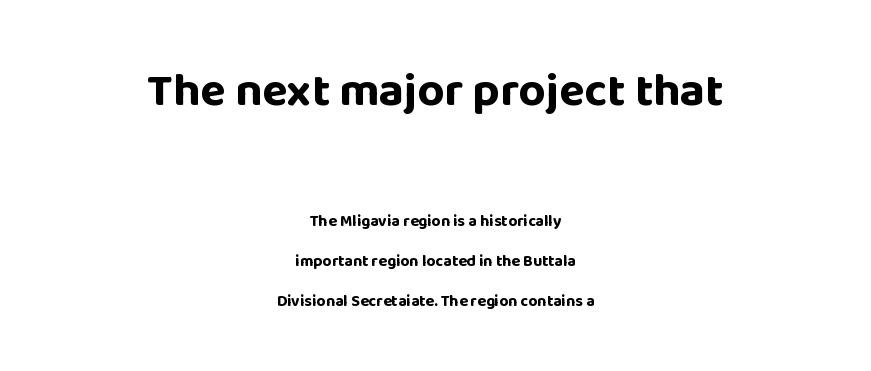
Characters follow at the spacing the type designer built in. A clean baseline with only descenders dipping below it. Block one is the big one; block two sits smaller underneath. The vertical gap from one line to the next is large. Character widths vary here, with narrow letters taking less room than wide ones.
